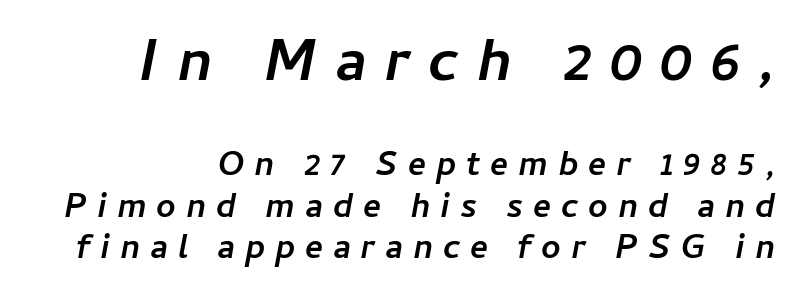
The typesetter chose a ragged-left arrangement here. Is the type slanted? Yes — the strokes lean at a clear angle. Weight: bold. Each letter keeps its own natural width here, so spacing adapts to shape.
